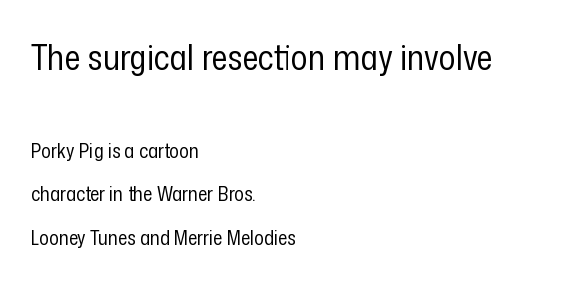
Q: Is the text bold? A: No.
Q: Is the text italic (slanted)? A: No, it is upright.
Q: Is the typeface a serif or a sans-serif typeface? A: Sans-serif.
Q: Is the text underlined? A: No.
Q: How is the paragraph aligned? A: Left-aligned.
Q: Is the spacing between letters normal or unusually wide? A: Normal.
Q: Is the spacing between lines tight, normal or loose? A: Loose.
Q: Which block of text is set in a larger size, the first (top) or the second (bottom)? A: The first (top) one.
Q: Width (condensed, normal, or wide)? A: Condensed.
Q: Stroke contrast? A: Low.
Q: x-height? A: Medium.
Q: Monospaced? A: No.
